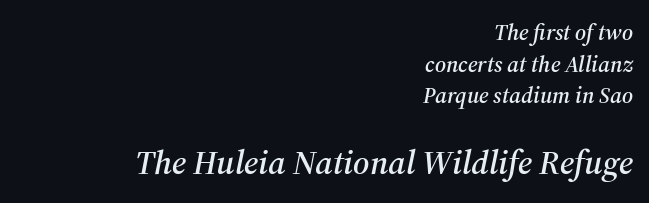
{"serif": "yes", "italic": "yes", "lean": "right", "slant_degrees": 12, "width": "normal", "stroke_contrast": "medium", "x_height": "medium", "monospaced": "no", "underline": "no", "align": "right", "line_spacing": "normal", "line_spacing_ratio": 1.38, "letter_spacing": "normal", "letter_spacing_em": 0.0, "larger_block": "second", "size_ratio": 1.48, "glyph_px": 34}
